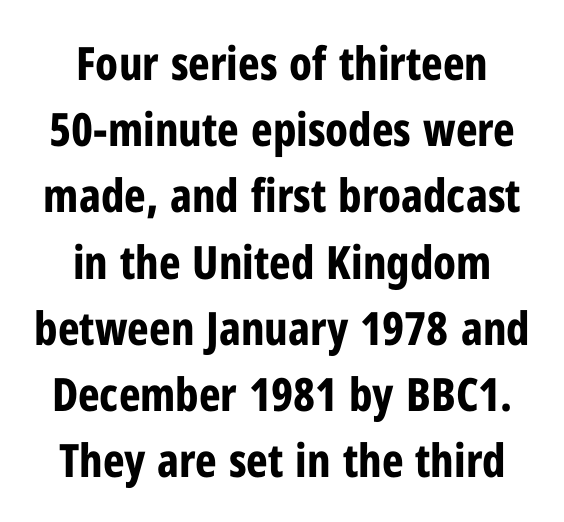
Bold? Absolutely — the strokes are thick and heavy. In terms of posture, this sample is upright. Beneath every word, the page is bare. The typeface chosen for these lines omits serifs. These lines are centered, leaving both edges ragged.
